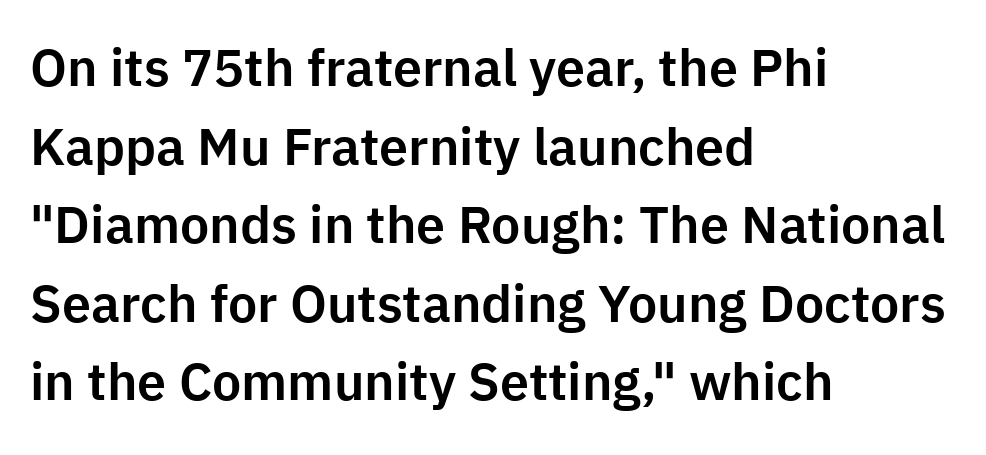
The image shows 52 px sans-serif type, upright; set left-aligned, normal line spacing (1.51x), normal letter spacing, not underlined; low stroke contrast and a medium x-height.
